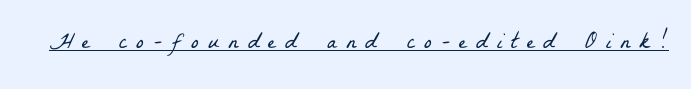
{"bold": "no", "underline": "yes", "letter_spacing": "wide", "letter_spacing_em": 0.4, "glyph_px": 23}
